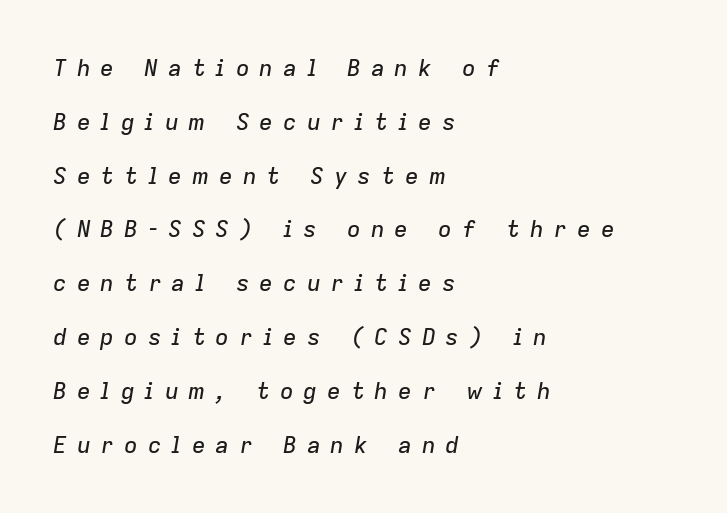
The image shows 23 px text type, italic (leaning right); set left-aligned, loose line spacing (2.34x), unusually wide letter spacing (+0.43 em), not underlined.
